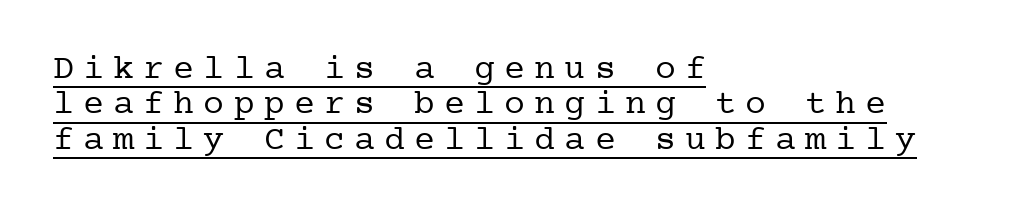
The image shows 35 px regular-weight serif type, upright; set left-aligned, tight line spacing (1.01x), unusually wide letter spacing (+0.26 em), underlined; low stroke contrast and a medium x-height.
